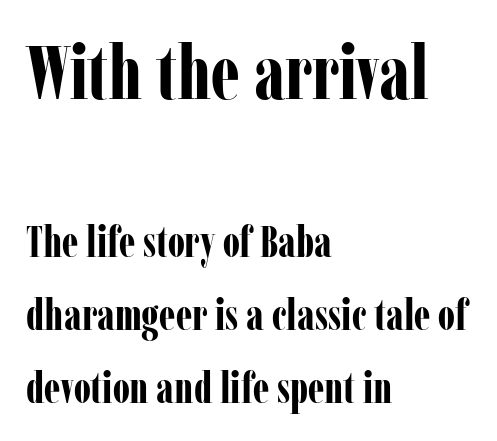
Q: Is the text bold? A: Yes.
Q: Is the text italic (slanted)? A: No, it is upright.
Q: Is the typeface a serif or a sans-serif typeface? A: Serif.
Q: Is the text underlined? A: No.
Q: How is the paragraph aligned? A: Left-aligned.
Q: Is the spacing between letters normal or unusually wide? A: Normal.
Q: Is the spacing between lines tight, normal or loose? A: Normal.
Q: Which block of text is set in a larger size, the first (top) or the second (bottom)? A: The first (top) one.
Q: Width (condensed, normal, or wide)? A: Condensed.
Q: Stroke contrast? A: Low.
Q: x-height? A: Medium.
Q: Monospaced? A: No.
